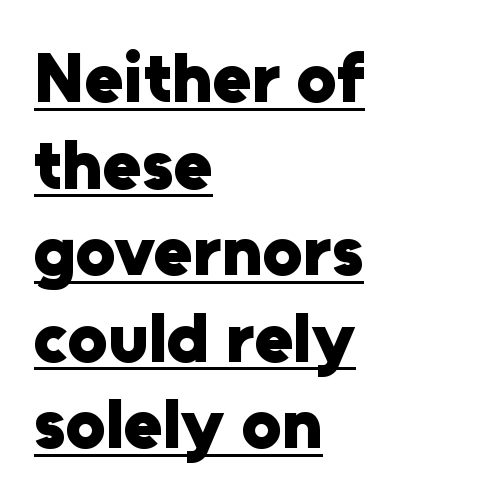
The image shows 71 px heavy sans-serif type, upright; set left-aligned, line spacing 1.22x, normal letter spacing, underlined; low stroke contrast and a medium x-height.
